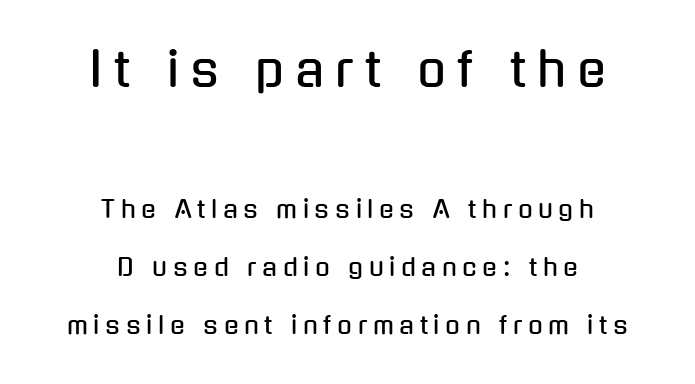
The image shows 47 px condensed sans-serif type, upright; set centered, loose line spacing (2.41x), unusually wide letter spacing (+0.24 em), not underlined; the first (top) block is 1.96x larger; low stroke contrast and a medium x-height.
